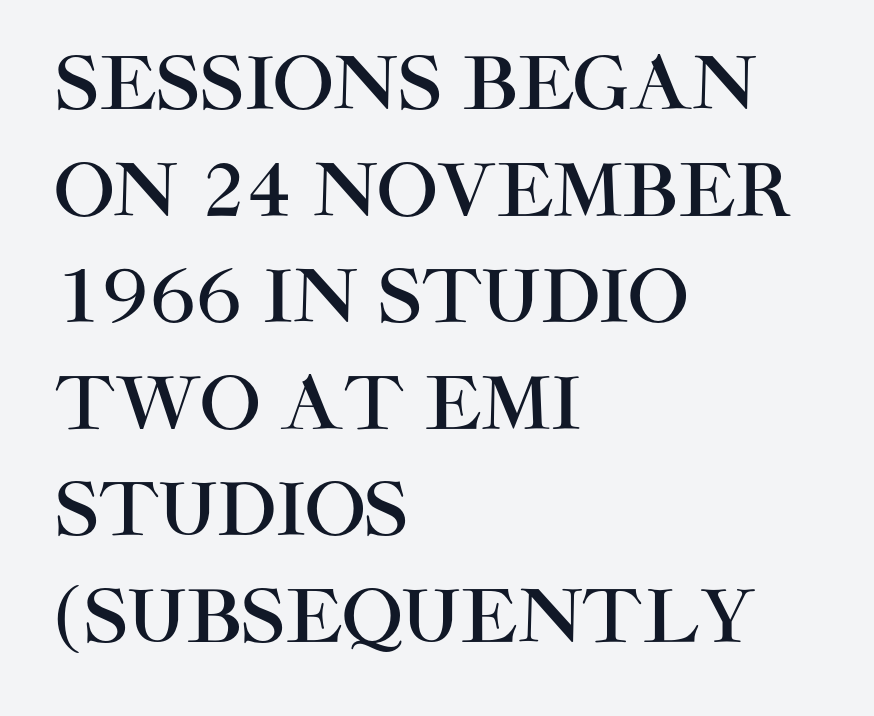
The image shows 72 px sans-serif type, upright; set left-aligned, normal line spacing (1.48x), normal letter spacing, not underlined; high stroke contrast and a large x-height.
